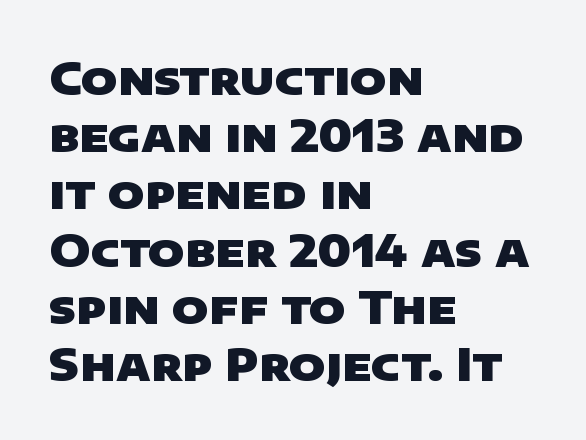
A student would call this left alignment; a typographer would say flush left, rag right. The passage shown has conventional tracking throughout. Note: no serifs on the glyphs. Heavy-handed strokes throughout: this text is bold. Do the characters align in a grid? No, the font is proportional. Compared with typical paragraphs, the rows here are spaced about the same.
